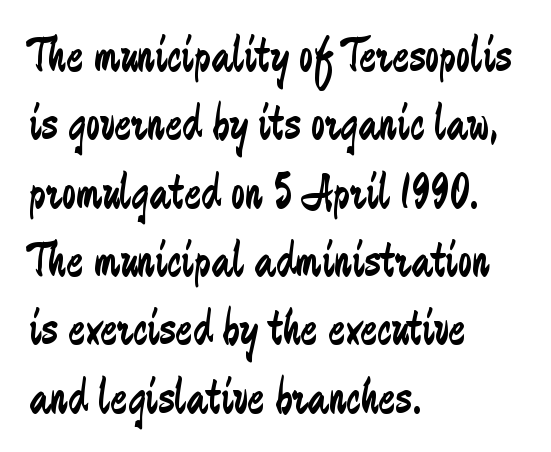
Q: Is the text bold? A: No.
Q: Is the text italic (slanted)? A: Yes.
Q: Is the typeface a serif or a sans-serif typeface? A: Sans-serif.
Q: Is the text underlined? A: No.
Q: How is the paragraph aligned? A: Left-aligned.
Q: Is the spacing between letters normal or unusually wide? A: Normal.
Q: Is the spacing between lines tight, normal or loose? A: Normal.
Q: Width (condensed, normal, or wide)? A: Condensed.
Q: Stroke contrast? A: Low.
Q: x-height? A: Medium.
Q: Monospaced? A: No.
